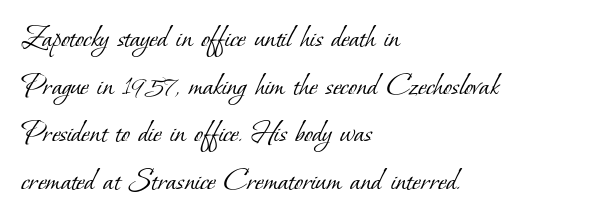
{"serif": "yes", "bold": "no", "weight": "light", "width": "normal", "stroke_contrast": "low", "x_height": "small", "monospaced": "no", "underline": "no", "align": "left", "line_spacing": "normal", "line_spacing_ratio": 1.49, "letter_spacing": "normal", "letter_spacing_em": 0.0, "glyph_px": 32}
